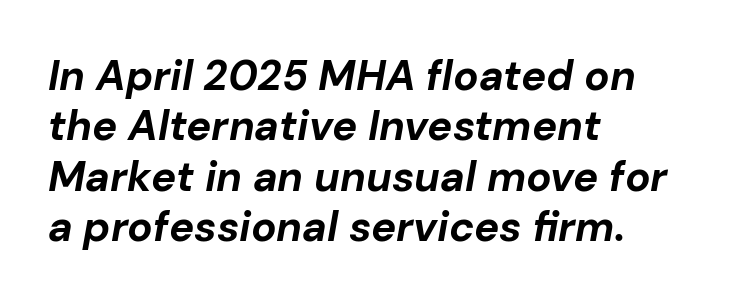
The image shows 42 px bold type, italic (leaning right); set left-aligned, line spacing 1.2x, normal letter spacing, not underlined; low stroke contrast and a medium x-height.
